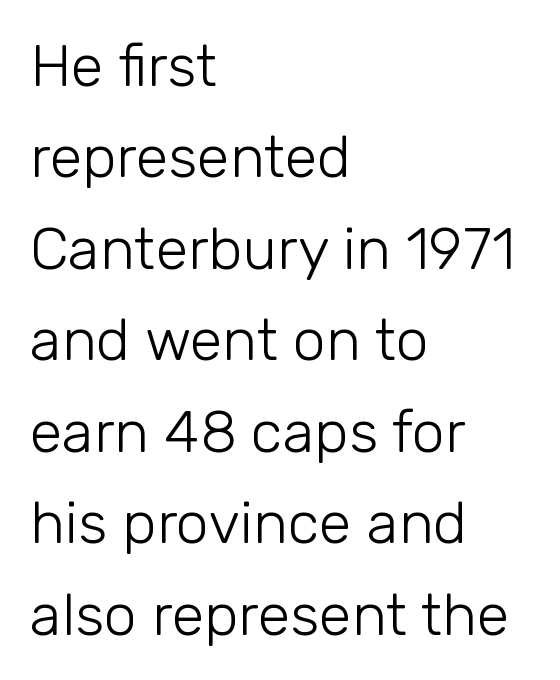
{"serif": "no", "italic": "no", "bold": "no", "weight": "light", "width": "normal", "stroke_contrast": "low", "x_height": "medium", "monospaced": "no", "underline": "no", "align": "left", "line_spacing": "normal", "line_spacing_ratio": 1.55, "letter_spacing": "normal", "letter_spacing_em": 0.0, "glyph_px": 59}
